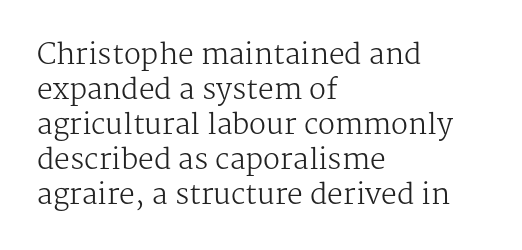
The font is comparable to plain body text, perhaps lighter. Each row of text sits above clean, open space. The tracking reads as untouched default to a designer's eye. A normal amount of white space separates one row of letters from the next. Line beginnings align vertically; line endings do not.
